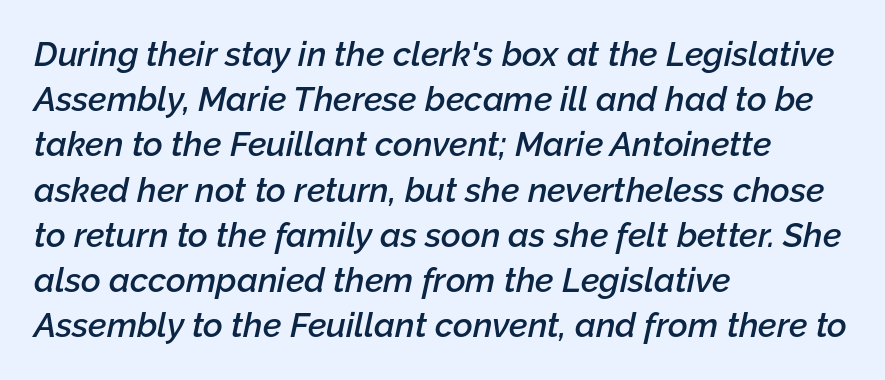
Compared with a centered layout, this one pins lines to the left instead. The letters are semibold — heavier than regular but short of a full bold. This block has exactly the height ordinary leading produces. Looking at the ascenders, they clearly lean.
